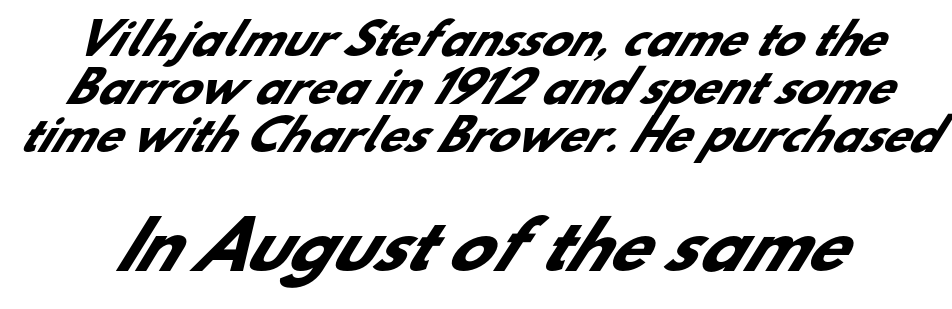
The image shows 64 px heavy sans-serif type; set tight line spacing (1.12x), normal letter spacing, not underlined; the second (bottom) block is 1.49x larger; low stroke contrast and a small x-height.
